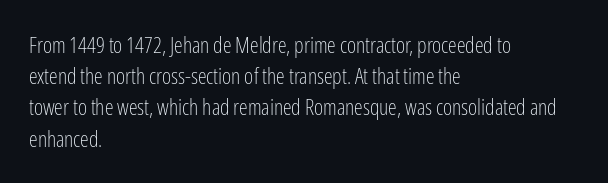
{"italic": "no", "bold": "no", "underline": "no", "align": "left", "line_spacing": "normal", "line_spacing_ratio": 1.42, "letter_spacing": "normal", "letter_spacing_em": 0.0, "glyph_px": 22}
